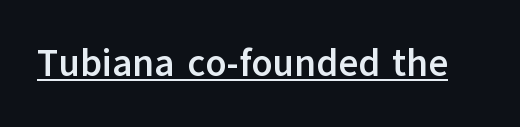
The image shows 38 px semibold sans-serif type, upright; set normal letter spacing, underlined; low stroke contrast and a medium x-height.
